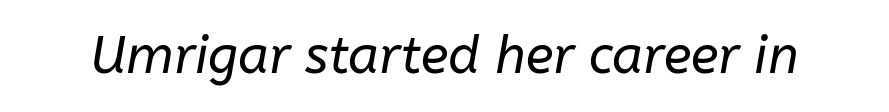
Stem width sits at or under what a default text font uses. Spacing between characters is what you'd get straight out of the box. The rendering uses natural spacing where letterforms have individual widths. Characters are canted at an angle relative to the baseline's perpendicular. Check the space under the baseline: it is left empty.
